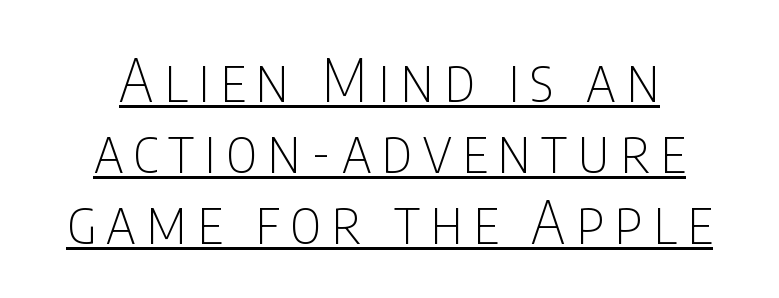
Q: Is the text bold? A: No.
Q: Is the text italic (slanted)? A: No, it is upright.
Q: Is the typeface a serif or a sans-serif typeface? A: Sans-serif.
Q: Is the text underlined? A: Yes.
Q: How is the paragraph aligned? A: Centered.
Q: Width (condensed, normal, or wide)? A: Condensed.
Q: Stroke contrast? A: Low.
Q: x-height? A: Large.
Q: Monospaced? A: No.
